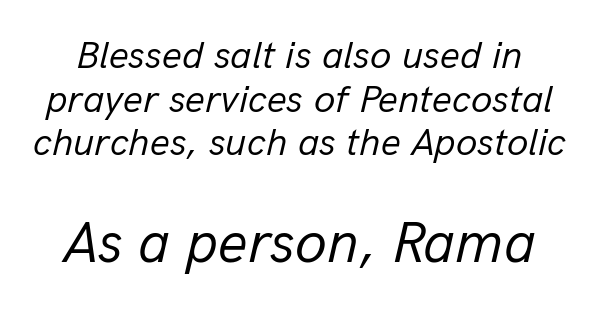
{"italic": "yes", "lean": "right", "slant_degrees": 13, "bold": "no", "weight": "regular", "width": "normal", "stroke_contrast": "low", "x_height": "medium", "monospaced": "no", "underline": "no", "line_spacing": "tight", "line_spacing_ratio": 1.12, "letter_spacing": "normal", "letter_spacing_em": 0.0, "larger_block": "second", "size_ratio": 1.49, "glyph_px": 58}
